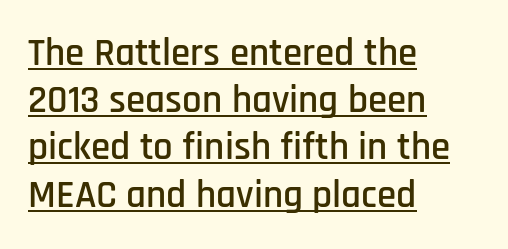
The rendering shows plain stroke endings on the letterforms — a sans-serif design. The face used here appears with an underline applied. Caption: standard tracking, unaltered. Where is the straight margin? On the left.
